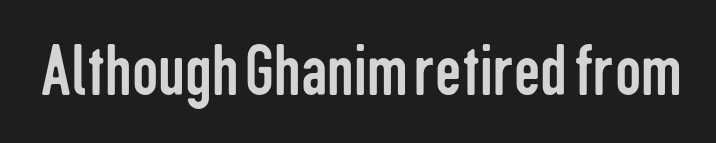
Observe the absence of serifs on each vertical stroke in this sample. Caption: standard tracking, unaltered. Unlike italic type, these characters show no tilt at all. The gap between lines stays unmarked. Varying glyph widths throughout — classic text-font behaviour. A quiet, ordinary-to-light weight characterises the typeface.
